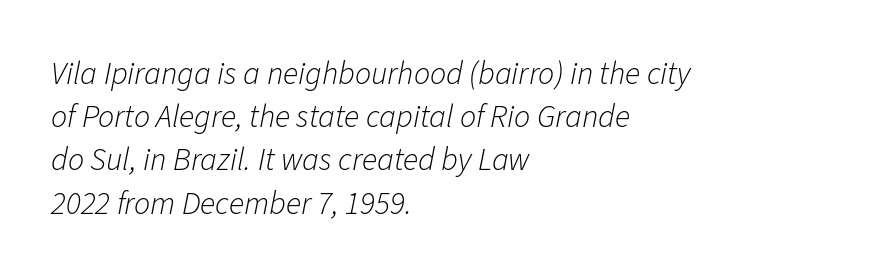
{"italic": "yes", "lean": "right", "slant_degrees": 11, "bold": "no", "weight": "light", "width": "normal", "stroke_contrast": "low", "x_height": "medium", "monospaced": "no", "underline": "no", "align": "left", "line_spacing": "normal", "line_spacing_ratio": 1.35, "letter_spacing": "normal", "letter_spacing_em": 0.0, "glyph_px": 32}
